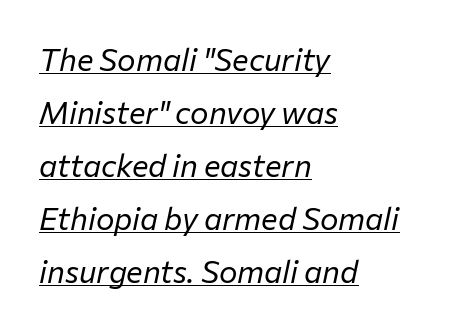
The image shows 31 px regular-weight type, italic (leaning right); set left-aligned, line spacing 1.71x, normal letter spacing, underlined; low stroke contrast and a medium x-height.
